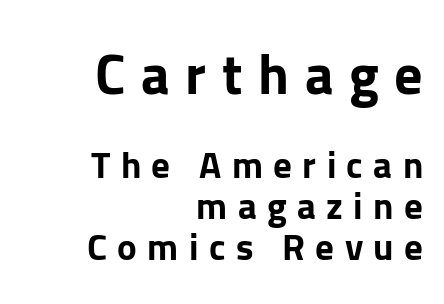
{"serif": "no", "italic": "no", "bold": "yes", "weight": "bold", "width": "normal", "stroke_contrast": "low", "x_height": "medium", "monospaced": "no", "underline": "no", "align": "right", "line_spacing": "tight", "line_spacing_ratio": 1.12, "letter_spacing": "wide", "letter_spacing_em": 0.28, "larger_block": "first", "size_ratio": 1.51, "glyph_px": 56}
